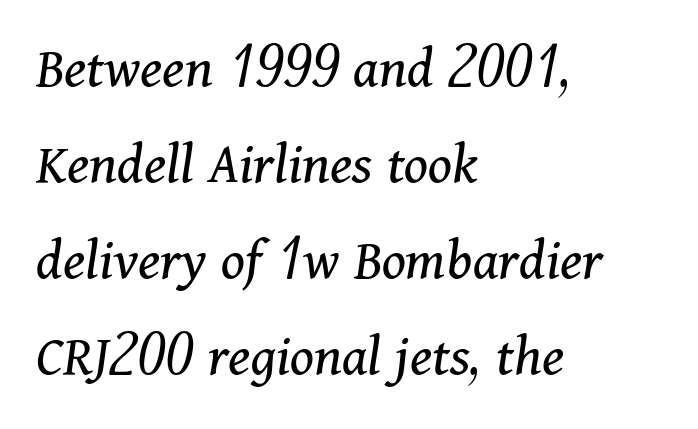
Leftover space on each line is placed entirely after the last word. Emphasis-style slanted type is in use. Character widths vary here, with narrow letters taking less room than wide ones. Underlining? Definitely not there. Does the type have serifs? Yes, each stem ends in a small foot. Think standard paragraph weight, or any step lighter than that.
